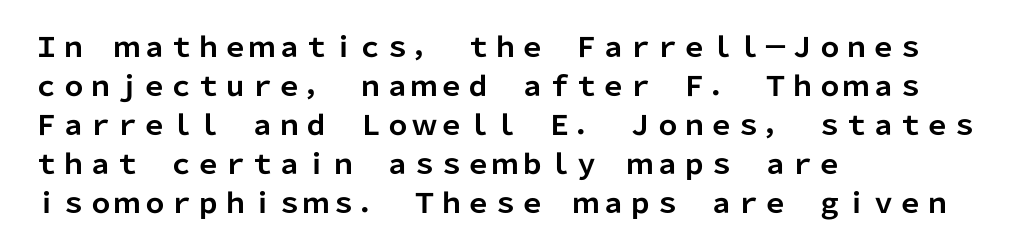
{"italic": "no", "bold": "yes", "underline": "no", "align": "left", "line_spacing": "normal", "line_spacing_ratio": 1.44, "letter_spacing": "normal", "letter_spacing_em": 0.0, "glyph_px": 27}
